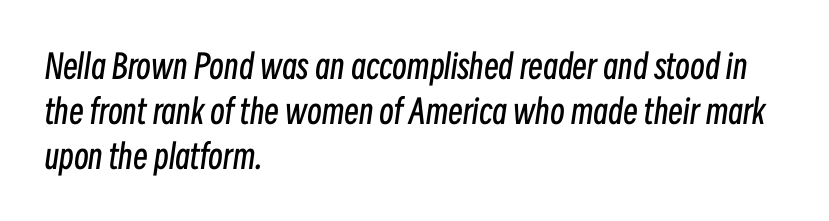
The image shows 33 px regular-weight, condensed type, italic (leaning right); set left-aligned, normal line spacing (1.36x), normal letter spacing, not underlined; low stroke contrast and a medium x-height.
